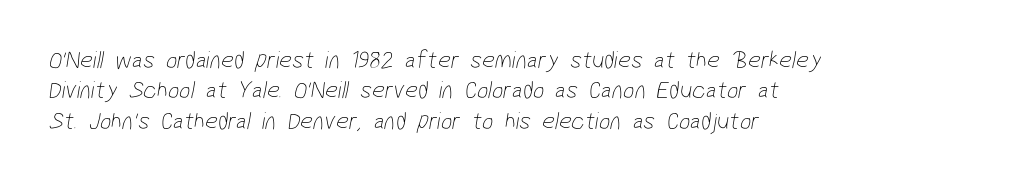
The letters look calm and open, with moderate or lighter stems. Does extra space separate the letters? No, they use regular spacing. Rule under the text: the space is simply empty. Left-aligned paragraph, ragged on the right.
